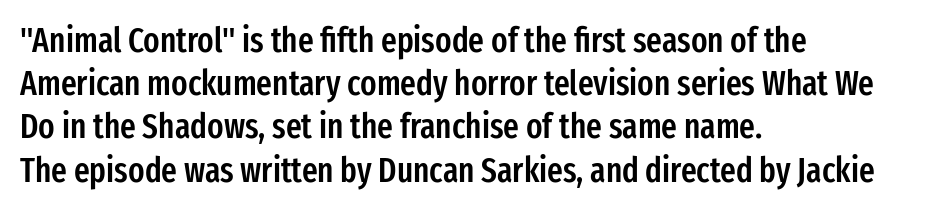
Q: Is the text bold? A: Semi-bold.
Q: Is the text italic (slanted)? A: No, it is upright.
Q: Is the typeface a serif or a sans-serif typeface? A: Sans-serif.
Q: Is the text underlined? A: No.
Q: How is the paragraph aligned? A: Left-aligned.
Q: Is the spacing between letters normal or unusually wide? A: Normal.
Q: Is the spacing between lines tight, normal or loose? A: Normal.
Q: Width (condensed, normal, or wide)? A: Condensed.
Q: Stroke contrast? A: Low.
Q: x-height? A: Medium.
Q: Monospaced? A: No.
